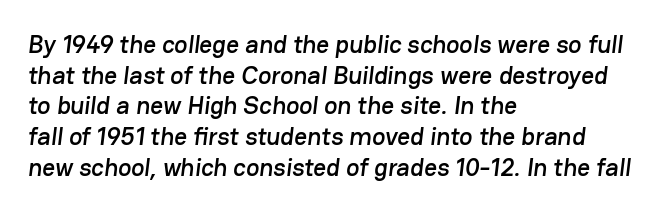
These lines keep a tight, regular rhythm from letter to letter. Only glyphs here, with clear space below each row. All the whitespace from short lines collects on the right.
